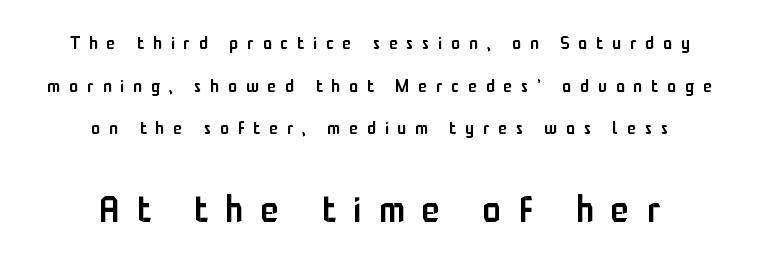
Is the lower block the larger one? Yes — the lower block carries the bigger type. Proportional: the letters do not fall into vertical columns. Typographic density is moderately raised because the face is semibold. The rendering inserts visible extra space after every character. How would I describe the line gaps? Wide and relaxed. Does the copy run flush right? No — it is centered line by line.
